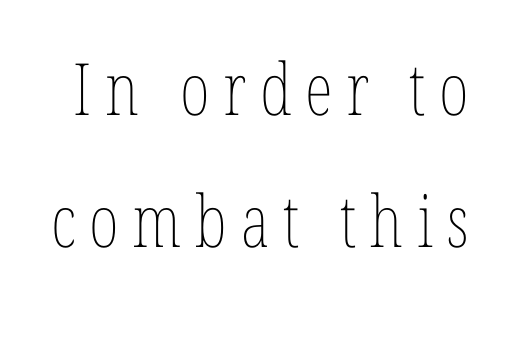
Proportional: the letters do not fall into vertical columns. Quick note: not italic, upright. Plain, unruled lines of type. No chunkiness to these letters — they're not bold.
